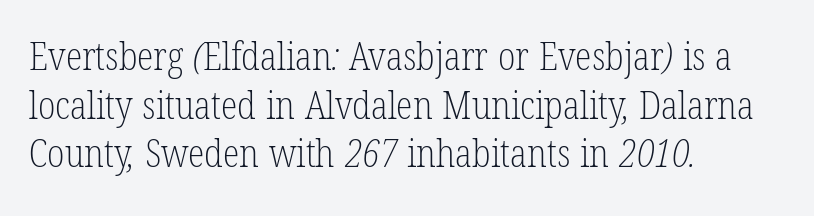
{"serif": "yes", "bold": "no", "weight": "light", "width": "condensed", "stroke_contrast": "low", "x_height": "medium", "monospaced": "no", "underline": "no", "align": "left", "line_spacing": "normal", "line_spacing_ratio": 1.28, "letter_spacing": "normal", "letter_spacing_em": 0.0, "glyph_px": 38}
